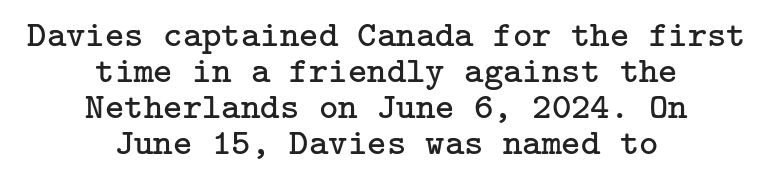
{"serif": "yes", "italic": "no", "bold": "no", "weight": "regular", "width": "normal", "stroke_contrast": "low", "x_height": "medium", "underline": "no", "align": "center", "line_spacing": "tight", "line_spacing_ratio": 0.97, "letter_spacing": "normal", "letter_spacing_em": 0.0, "glyph_px": 37}
